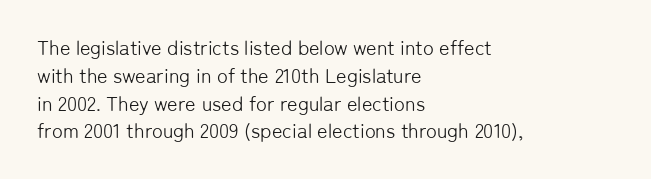
Q: Is the text bold? A: No.
Q: Is the text italic (slanted)? A: No, it is upright.
Q: Is the text underlined? A: No.
Q: How is the paragraph aligned? A: Left-aligned.
Q: Is the spacing between letters normal or unusually wide? A: Normal.
Q: Is the spacing between lines tight, normal or loose? A: Normal.
